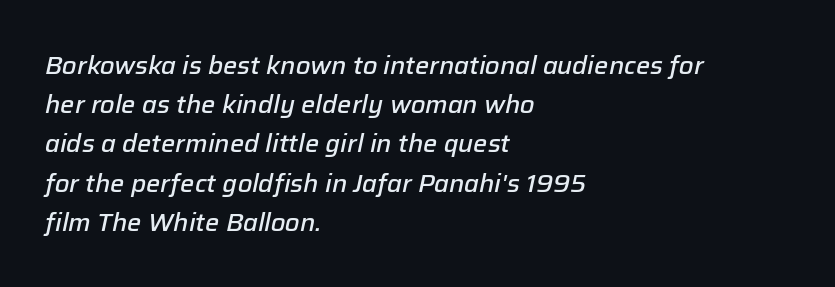
Q: Is the text bold? A: Semi-bold.
Q: Is the text italic (slanted)? A: Yes, it leans right by about 12 degrees.
Q: Is the text underlined? A: No.
Q: How is the paragraph aligned? A: Left-aligned.
Q: Is the spacing between letters normal or unusually wide? A: Normal.
Q: Is the spacing between lines tight, normal or loose? A: Normal.
